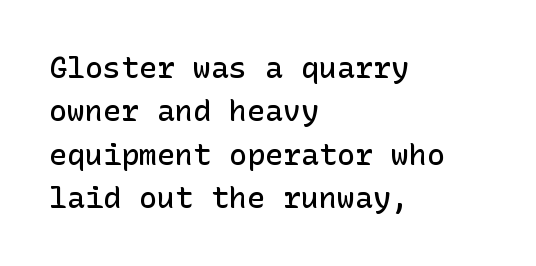
Q: Is the text bold? A: Semi-bold.
Q: Is the text italic (slanted)? A: No, it is upright.
Q: Is the typeface a serif or a sans-serif typeface? A: Sans-serif.
Q: Is the text underlined? A: No.
Q: How is the paragraph aligned? A: Left-aligned.
Q: Is the spacing between letters normal or unusually wide? A: Normal.
Q: Is the spacing between lines tight, normal or loose? A: Normal.
Q: Width (condensed, normal, or wide)? A: Normal.
Q: Stroke contrast? A: Low.
Q: x-height? A: Medium.
